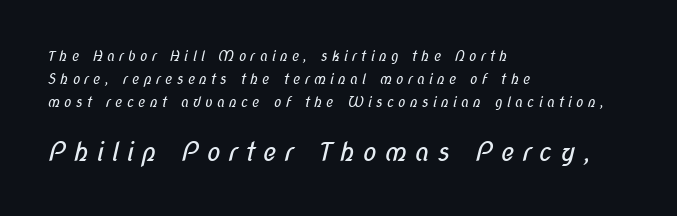
The image shows 26 px text type; set left-aligned, normal line spacing (1.63x), unusually wide letter spacing (+0.29 em), not underlined; the second (bottom) block is 1.86x larger.
